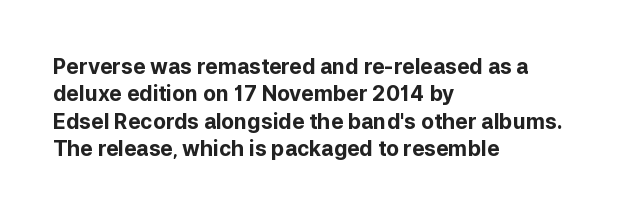
{"italic": "no", "bold": "yes", "underline": "no", "align": "left", "line_spacing": "normal", "line_spacing_ratio": 1.3, "letter_spacing": "normal", "letter_spacing_em": 0.0, "glyph_px": 21}
